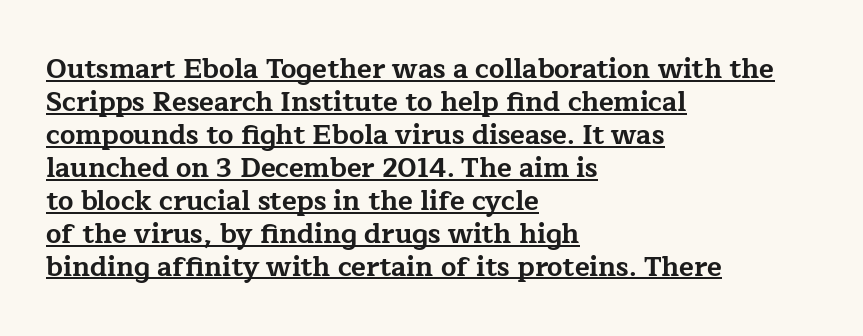
The image shows 27 px bold type, upright; set left-aligned, line spacing 1.22x, normal letter spacing, underlined.
